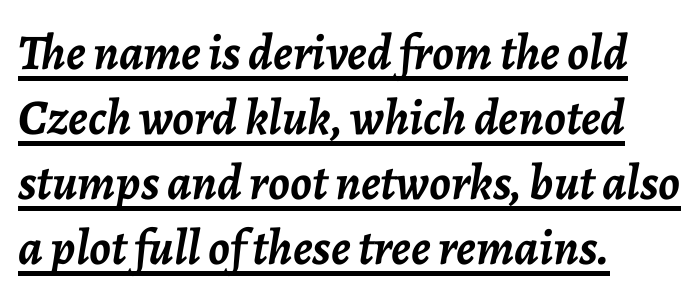
Q: Is the text bold? A: Yes.
Q: Is the text italic (slanted)? A: Yes, it leans right by about 7 degrees.
Q: Is the text underlined? A: Yes.
Q: How is the paragraph aligned? A: Left-aligned.
Q: Is the spacing between letters normal or unusually wide? A: Normal.
Q: Is the spacing between lines tight, normal or loose? A: Normal.
Q: Width (condensed, normal, or wide)? A: Normal.
Q: Stroke contrast? A: Low.
Q: x-height? A: Medium.
Q: Monospaced? A: No.
